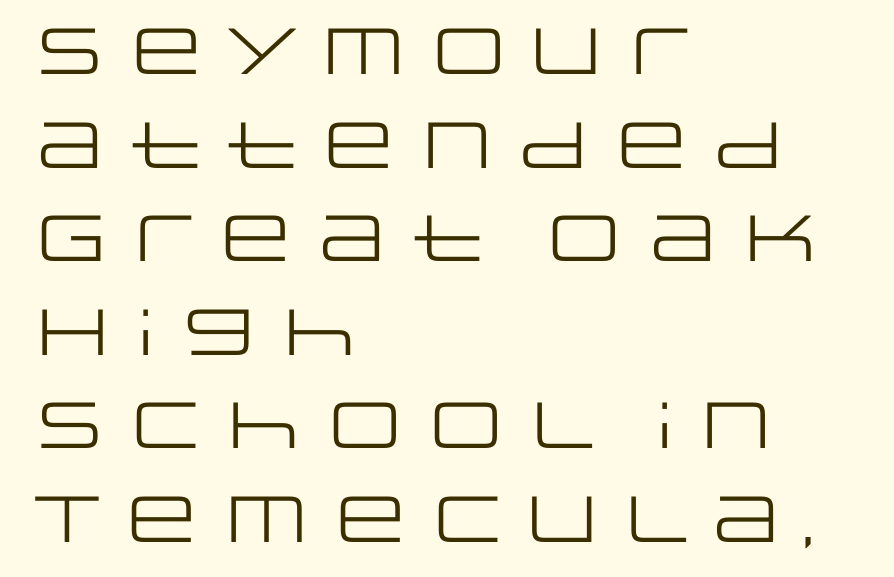
The image shows 65 px regular-weight, wide sans-serif type, upright; set left-aligned, normal line spacing (1.44x), normal letter spacing, not underlined; low stroke contrast and a large x-height.
